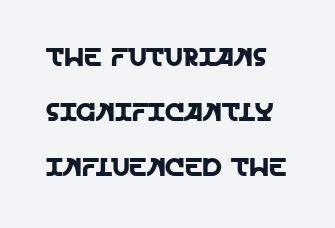
The image shows 25 px text type, upright; set loose line spacing (2.21x), normal letter spacing, not underlined.
